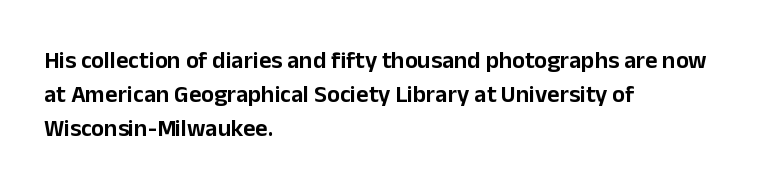
The image shows 24 px text type, upright; set left-aligned, normal line spacing (1.41x), normal letter spacing, not underlined.
